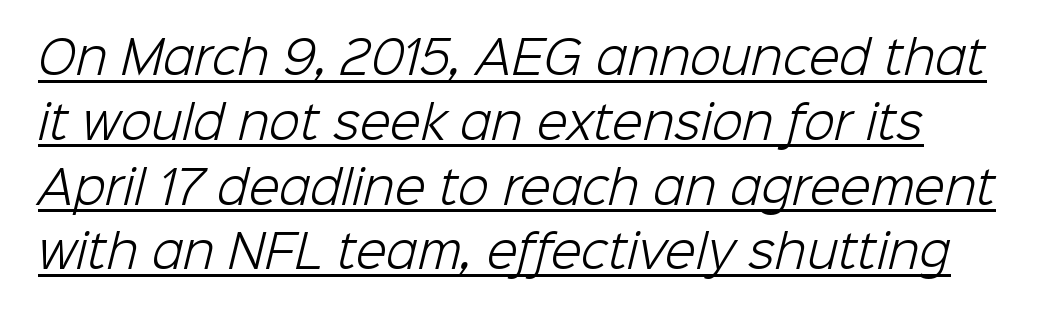
Q: Is the text bold? A: No.
Q: Is the typeface a serif or a sans-serif typeface? A: Sans-serif.
Q: Is the text underlined? A: Yes.
Q: Is the spacing between letters normal or unusually wide? A: Normal.
Q: Is the spacing between lines tight, normal or loose? A: Normal.
Q: Width (condensed, normal, or wide)? A: Normal.
Q: Stroke contrast? A: Low.
Q: x-height? A: Medium.
Q: Monospaced? A: No.
